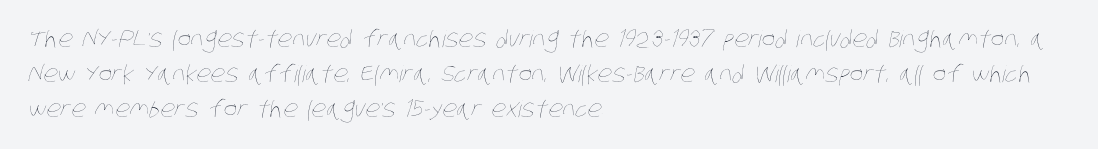
The string is rendered with underlining switched off. Each line starts at the same left margin while the right side varies. Quick note: interline space is typical. Stems and bowls with no extra thickness — not bold.
